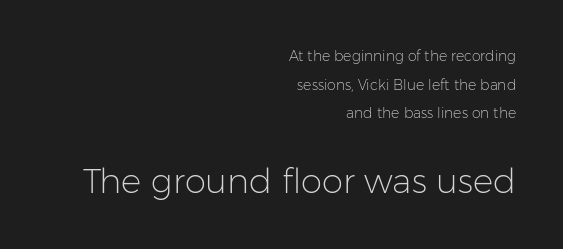
{"serif": "no", "italic": "no", "bold": "no", "weight": "light", "width": "normal", "stroke_contrast": "low", "x_height": "medium", "monospaced": "no", "underline": "no", "align": "right", "line_spacing": "loose", "line_spacing_ratio": 2.04, "letter_spacing": "normal", "letter_spacing_em": 0.0, "larger_block": "second", "size_ratio": 2.43, "glyph_px": 34}
